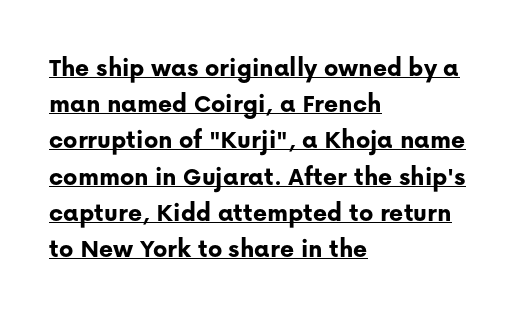
The image shows 27 px bold type, upright; set left-aligned, normal line spacing (1.34x), normal letter spacing, underlined.
